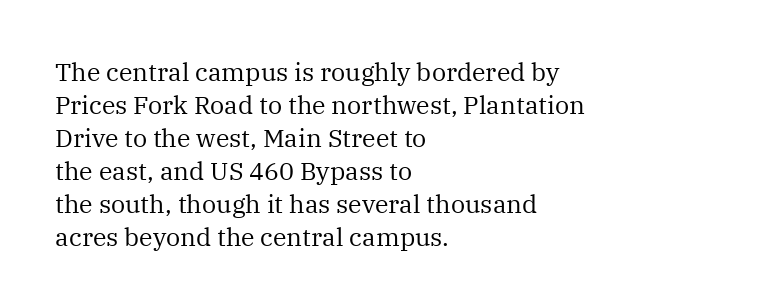
{"italic": "no", "bold": "no", "underline": "no", "align": "left", "line_spacing": "normal", "line_spacing_ratio": 1.32, "letter_spacing": "normal", "letter_spacing_em": 0.0, "glyph_px": 25}
